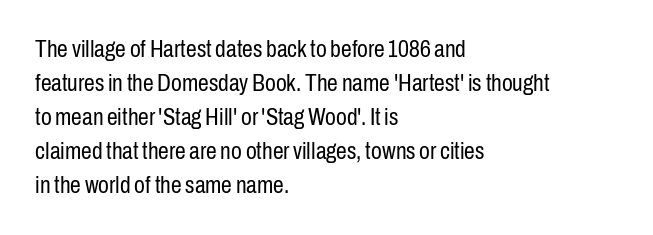
{"italic": "no", "bold": "no", "underline": "no", "align": "left", "line_spacing": "normal", "line_spacing_ratio": 1.42, "letter_spacing": "normal", "letter_spacing_em": 0.0, "glyph_px": 24}
